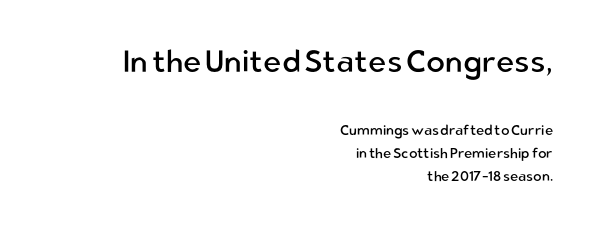
{"serif": "no", "italic": "no", "bold": "no", "weight": "regular", "width": "normal", "stroke_contrast": "low", "x_height": "medium", "monospaced": "no", "underline": "no", "align": "right", "line_spacing": "normal", "line_spacing_ratio": 1.65, "letter_spacing": "normal", "letter_spacing_em": 0.0, "larger_block": "first", "size_ratio": 2.21, "glyph_px": 31}
